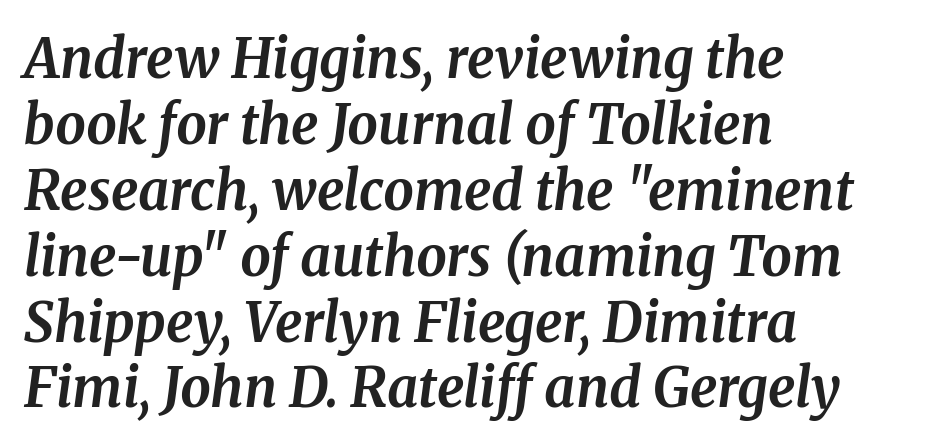
The image shows 54 px bold serif type, italic (leaning right); set left-aligned, line spacing 1.22x, normal letter spacing, not underlined; medium stroke contrast and a medium x-height.
